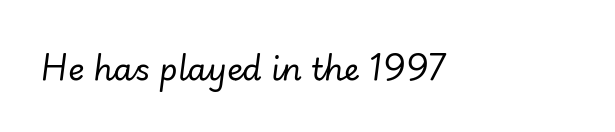
The image shows 31 px regular-weight type, italic (leaning right); set normal letter spacing, not underlined; low stroke contrast and a small x-height.
